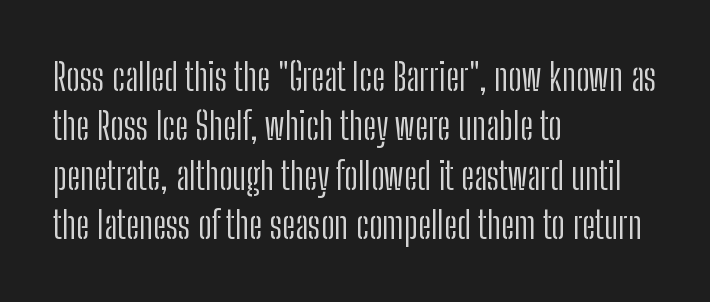
{"serif": "no", "italic": "no", "bold": "no", "weight": "light", "width": "condensed", "stroke_contrast": "low", "x_height": "medium", "monospaced": "no", "underline": "no", "align": "left", "line_spacing": "normal", "line_spacing_ratio": 1.3, "letter_spacing": "normal", "letter_spacing_em": 0.0, "glyph_px": 38}
